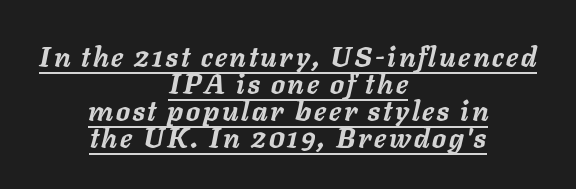
{"italic": "yes", "lean": "right", "slant_degrees": 11, "bold": "yes", "weight": "semibold", "width": "normal", "stroke_contrast": "low", "x_height": "medium", "monospaced": "no", "underline": "yes", "align": "center", "line_spacing": "tight", "line_spacing_ratio": 0.97, "glyph_px": 28}
